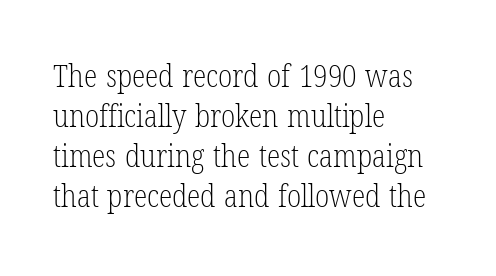
Notice how the passage keeps a crisp vertical edge on the left only. Each letter's strokes conclude with small projecting serifs. The letters stand straight up with perfectly vertical stems. The passage shown is not bold in any degree. Here the glyphs are tracked normally, forming tight word shapes. Character widths vary here, with narrow letters taking less room than wide ones.
